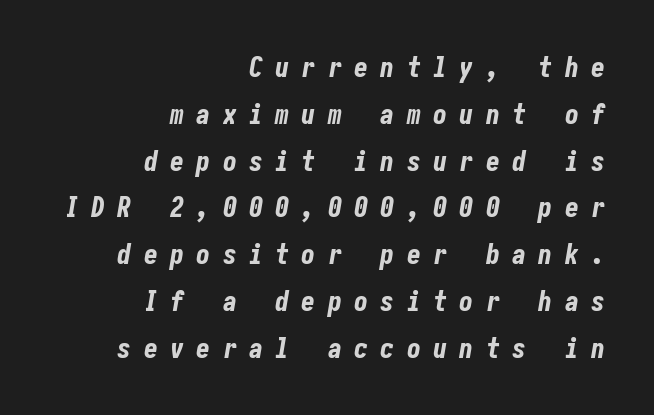
Yep, that's italic — everything's leaning. Underline: absent. These words are printed bold, with thick strokes throughout. The horizontal fit of the characters is loose and conspicuously gappy. These lines sit exactly where default settings would place them. Reading down the block, your eye finds every line finishing at a fixed right position.
